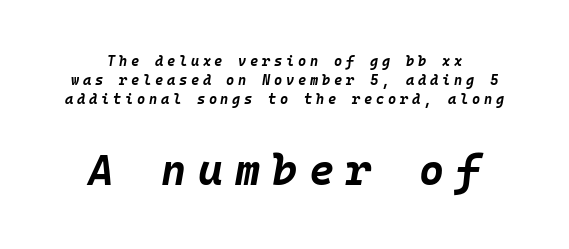
Scale increases going downward across the two blocks. Heavy, bold letterforms. The passage is arranged like a title page — every line centered. Observe the wide spacing: letters keep a clear distance from each other.
